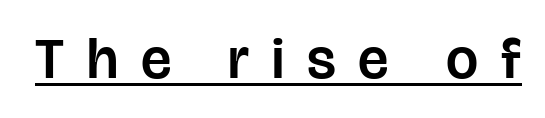
{"serif": "no", "italic": "no", "width": "normal", "stroke_contrast": "low", "x_height": "large", "monospaced": "no", "underline": "yes", "letter_spacing": "wide", "letter_spacing_em": 0.4, "glyph_px": 57}
